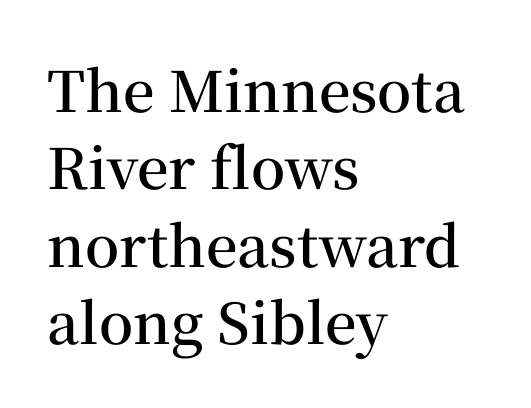
{"serif": "yes", "italic": "no", "bold": "semi", "weight": "semibold", "width": "normal", "stroke_contrast": "medium", "x_height": "medium", "monospaced": "no", "underline": "no", "align": "left", "line_spacing": "normal", "line_spacing_ratio": 1.38, "letter_spacing": "normal", "letter_spacing_em": 0.0, "glyph_px": 56}
